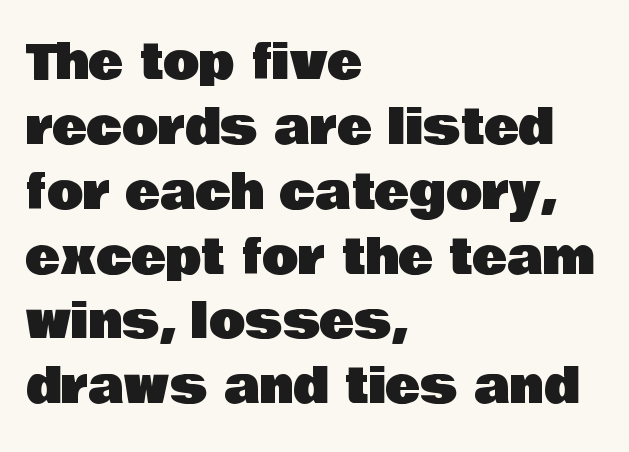
The image shows 47 px sans-serif type, upright; set left-aligned, normal line spacing (1.38x), normal letter spacing, not underlined; low stroke contrast and a large x-height.
